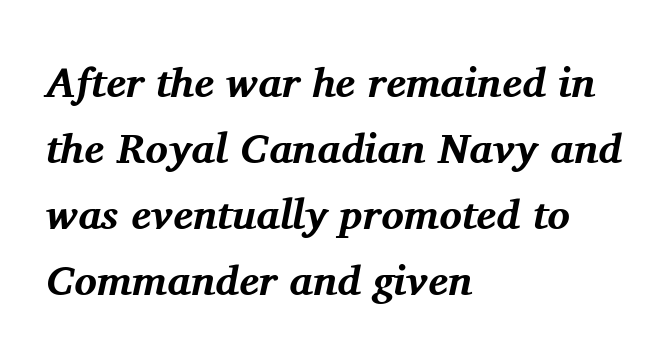
Stroke thickness is high; the sample reads as a true bold. The typeface chosen for these lines features serifs. Reading down the column, the eye jumps a familiar distance to each next line. A classic flush-left, rag-right setting is used for this passage. This is oblique type, the kind used for emphasis or titles. There is no visible air inserted between adjacent glyphs.
